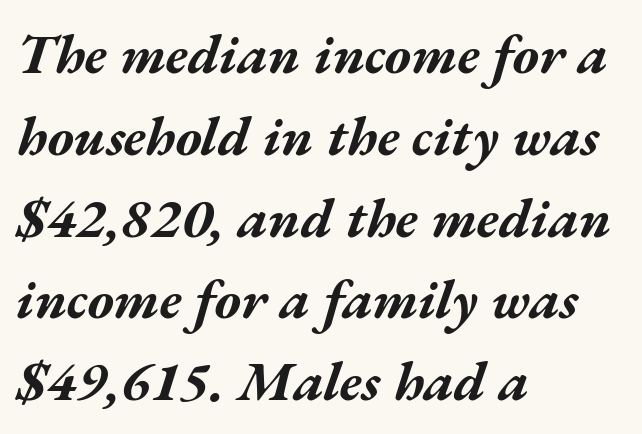
Q: Is the text bold? A: Yes.
Q: Is the text italic (slanted)? A: Yes, it leans right by about 17 degrees.
Q: Is the text underlined? A: No.
Q: How is the paragraph aligned? A: Left-aligned.
Q: Is the spacing between letters normal or unusually wide? A: Normal.
Q: Is the spacing between lines tight, normal or loose? A: Normal.
Q: Width (condensed, normal, or wide)? A: Wide.
Q: Stroke contrast? A: Medium.
Q: x-height? A: Medium.
Q: Monospaced? A: No.
